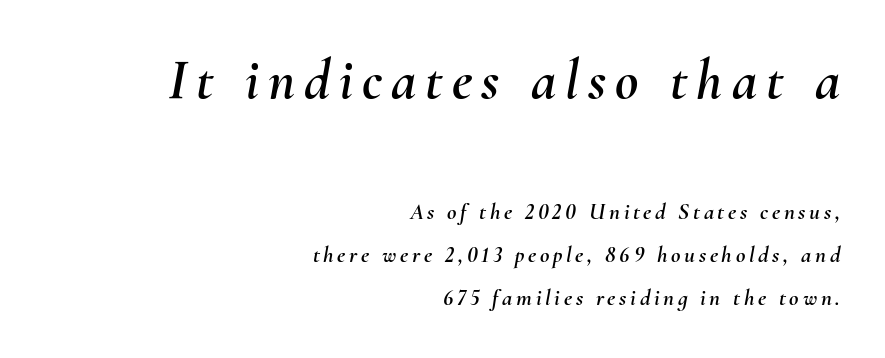
Here the designer chose a conventional face with non-uniform glyph widths. Any mark beneath the type? The region is blank. Slanted lettering throughout. In CSS terms this would be text-align: right. The designer gave the opening block more size than the closing block.
